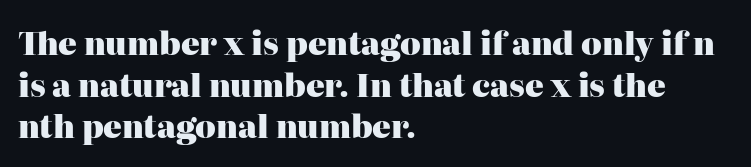
Q: Is the text bold? A: Yes.
Q: Is the text italic (slanted)? A: No, it is upright.
Q: Is the typeface a serif or a sans-serif typeface? A: Serif.
Q: Is the text underlined? A: No.
Q: How is the paragraph aligned? A: Left-aligned.
Q: Is the spacing between letters normal or unusually wide? A: Normal.
Q: Is the spacing between lines tight, normal or loose? A: Normal.
Q: Width (condensed, normal, or wide)? A: Normal.
Q: Stroke contrast? A: High.
Q: x-height? A: Medium.
Q: Monospaced? A: No.
